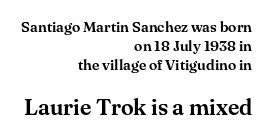
The image shows 23 px text type, upright; set right-aligned, normal line spacing (1.26x), normal letter spacing, not underlined; the second (bottom) block is 1.53x larger.
